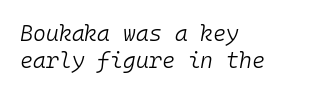
{"italic": "yes", "lean": "right", "slant_degrees": 10, "bold": "no", "underline": "no", "align": "left", "line_spacing": "normal", "line_spacing_ratio": 1.25, "letter_spacing": "normal", "letter_spacing_em": 0.0, "glyph_px": 22}
